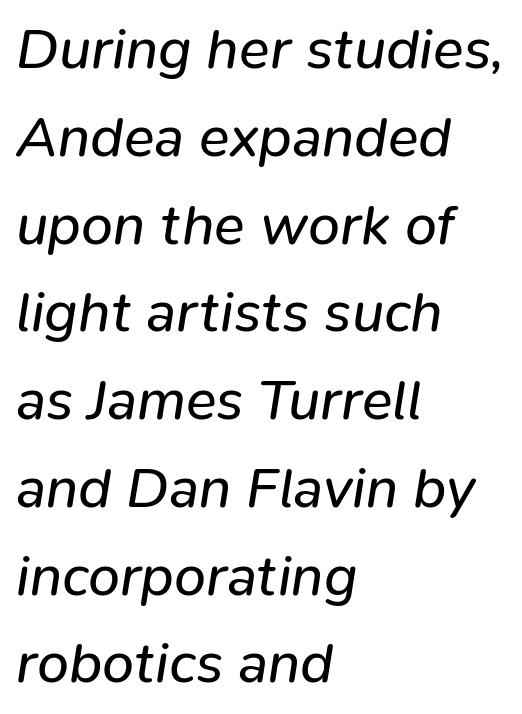
The image shows 57 px regular-weight type, italic (leaning right); set left-aligned, normal line spacing (1.54x), normal letter spacing, not underlined; low stroke contrast and a medium x-height.
